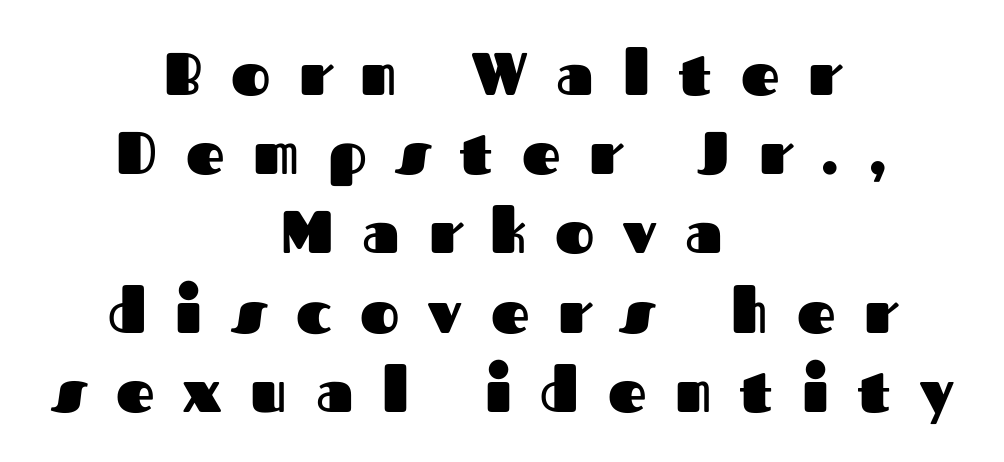
The image shows 60 px heavy sans-serif type, upright; set centered, normal line spacing (1.32x), unusually wide letter spacing (+0.48 em), not underlined; medium stroke contrast and a medium x-height.
